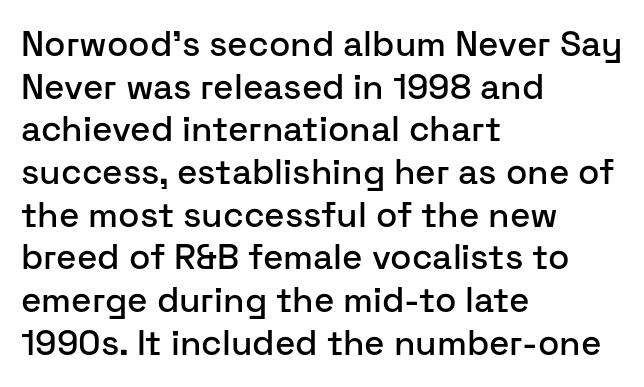
Q: Is the text italic (slanted)? A: No, it is upright.
Q: Is the typeface a serif or a sans-serif typeface? A: Sans-serif.
Q: Is the text underlined? A: No.
Q: How is the paragraph aligned? A: Left-aligned.
Q: Is the spacing between letters normal or unusually wide? A: Normal.
Q: Width (condensed, normal, or wide)? A: Normal.
Q: Stroke contrast? A: Low.
Q: x-height? A: Medium.
Q: Monospaced? A: No.
